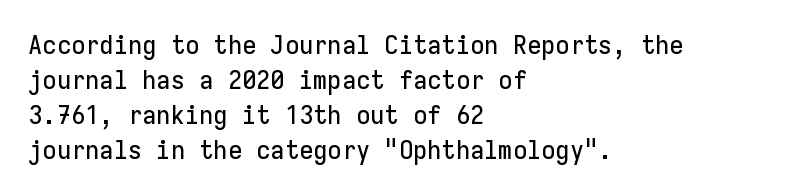
The image shows 26 px text type, upright; set left-aligned, normal line spacing (1.35x), normal letter spacing, not underlined.
